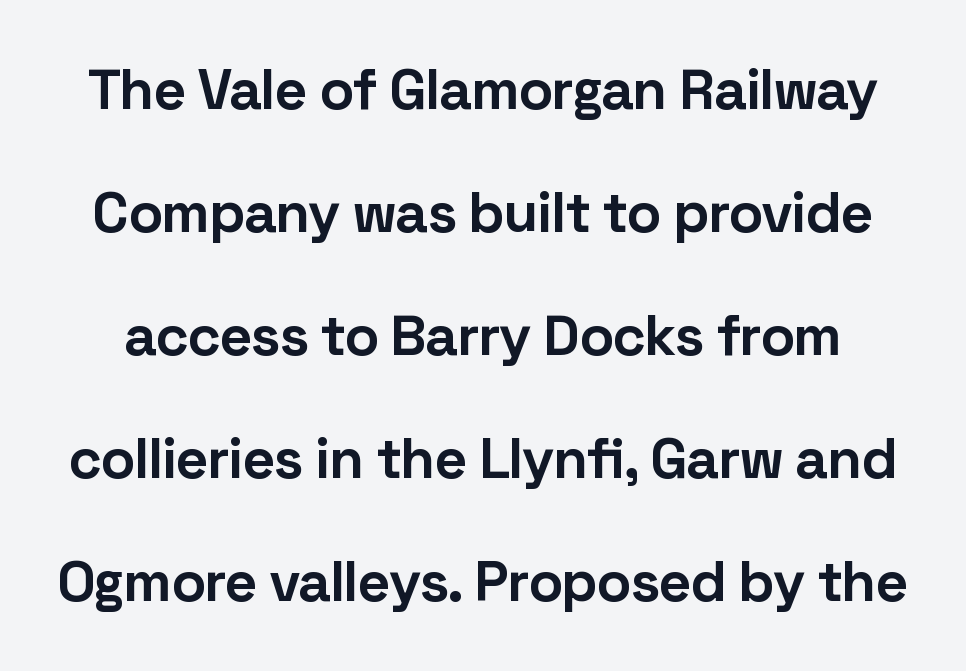
The image shows 57 px bold sans-serif type, upright; set loose line spacing (2.16x), normal letter spacing, not underlined; low stroke contrast and a medium x-height.
